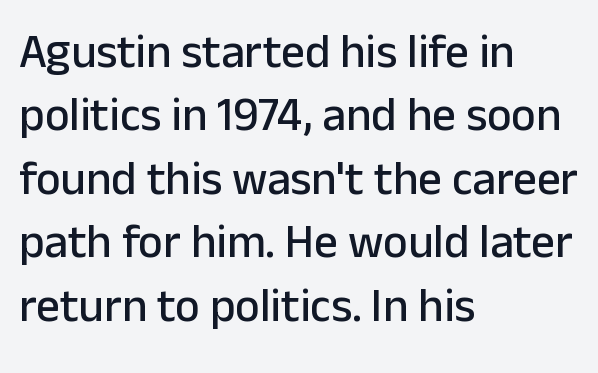
{"serif": "no", "italic": "no", "width": "normal", "stroke_contrast": "low", "x_height": "medium", "monospaced": "no", "underline": "no", "align": "left", "line_spacing": "normal", "line_spacing_ratio": 1.35, "letter_spacing": "normal", "letter_spacing_em": 0.0, "glyph_px": 47}
